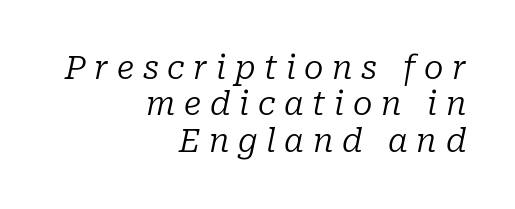
{"serif": "yes", "italic": "yes", "lean": "right", "slant_degrees": 10, "bold": "no", "weight": "regular", "width": "normal", "stroke_contrast": "low", "x_height": "medium", "monospaced": "no", "underline": "no", "align": "right", "line_spacing": "tight", "line_spacing_ratio": 1.14, "letter_spacing": "wide", "letter_spacing_em": 0.27, "glyph_px": 32}
